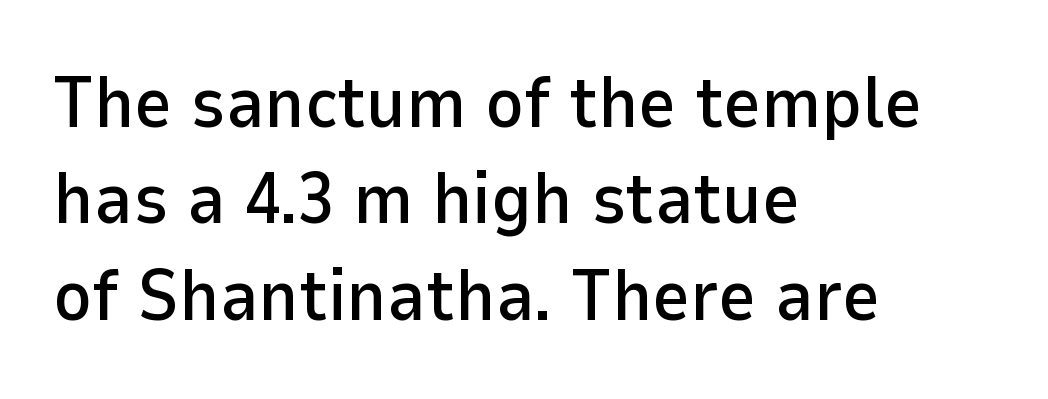
Spacing verdict: proportional, widths tailored to each character. The letters stand upright; this is a roman face. This sample is left-justified, so line endings fall wherever the words run out. The gaps between neighbouring characters are ordinary and unremarkable. You can tell from the bare stems that sans-serif type was used. Nobody drew a line under any word here.
